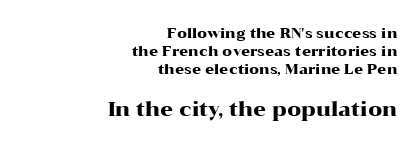
{"italic": "no", "underline": "no", "align": "right", "line_spacing": "normal", "line_spacing_ratio": 1.28, "letter_spacing": "normal", "letter_spacing_em": 0.0, "larger_block": "second", "size_ratio": 1.43, "glyph_px": 20}
